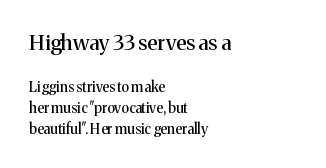
Left-aligned paragraph, ragged on the right. The baseline area is clear. How are the letters spaced? Ordinarily, with no added tracking. This layout puts the oversized block above and the modest block below.
